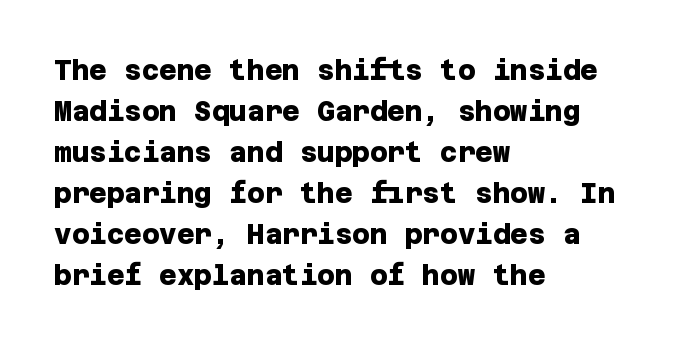
Q: Is the text bold? A: Yes.
Q: Is the text underlined? A: No.
Q: How is the paragraph aligned? A: Left-aligned.
Q: Is the spacing between letters normal or unusually wide? A: Normal.
Q: Is the spacing between lines tight, normal or loose? A: Normal.
